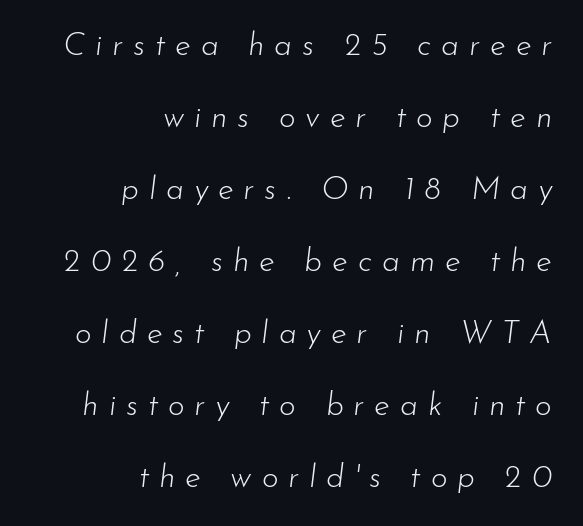
Typeset ragged left — the right edge is the straight one. Proportional: the letters do not fall into vertical columns. The specimen omits any rule beneath the text block's lines. Quick note: italic.
